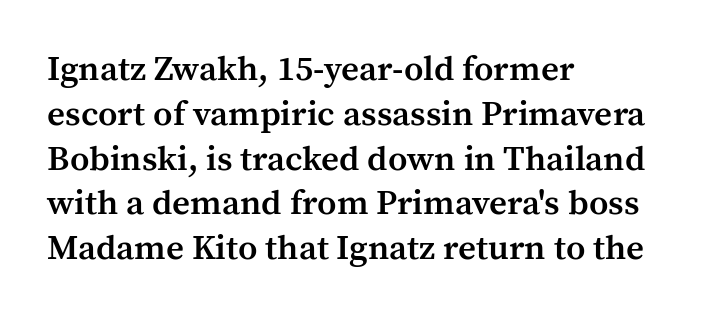
Q: Is the text bold? A: Semi-bold.
Q: Is the text italic (slanted)? A: No, it is upright.
Q: Is the typeface a serif or a sans-serif typeface? A: Serif.
Q: Is the text underlined? A: No.
Q: How is the paragraph aligned? A: Left-aligned.
Q: Is the spacing between letters normal or unusually wide? A: Normal.
Q: Is the spacing between lines tight, normal or loose? A: Normal.
Q: Width (condensed, normal, or wide)? A: Normal.
Q: Stroke contrast? A: Medium.
Q: x-height? A: Medium.
Q: Monospaced? A: No.
